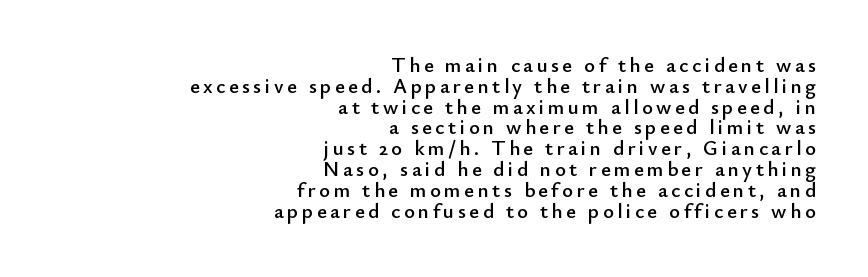
The image shows 21 px text type, upright; set right-aligned, tight line spacing (0.99x), not underlined.
